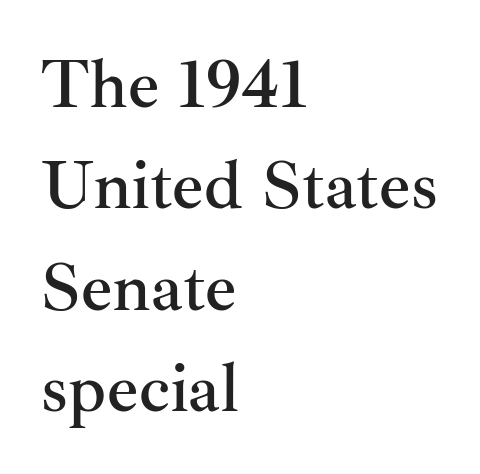
Q: Is the text italic (slanted)? A: No, it is upright.
Q: Is the typeface a serif or a sans-serif typeface? A: Serif.
Q: Is the text underlined? A: No.
Q: How is the paragraph aligned? A: Left-aligned.
Q: Is the spacing between letters normal or unusually wide? A: Normal.
Q: Is the spacing between lines tight, normal or loose? A: Normal.
Q: Width (condensed, normal, or wide)? A: Normal.
Q: Stroke contrast? A: Medium.
Q: x-height? A: Small.
Q: Monospaced? A: No.
